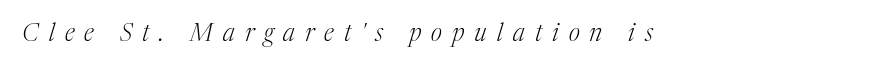
{"italic": "yes", "lean": "right", "slant_degrees": 17, "bold": "no", "underline": "no", "letter_spacing": "wide", "letter_spacing_em": 0.42, "glyph_px": 24}
